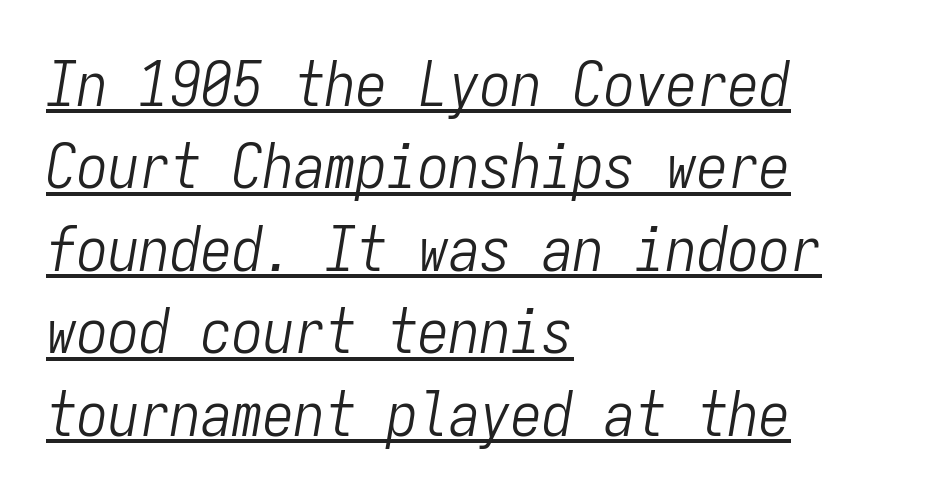
Q: Is the text bold? A: No.
Q: Is the text italic (slanted)? A: Yes, it leans right by about 9 degrees.
Q: Is the text underlined? A: Yes.
Q: How is the paragraph aligned? A: Left-aligned.
Q: Is the spacing between letters normal or unusually wide? A: Normal.
Q: Is the spacing between lines tight, normal or loose? A: Normal.
Q: Width (condensed, normal, or wide)? A: Condensed.
Q: Stroke contrast? A: Low.
Q: x-height? A: Medium.
Q: Monospaced? A: Yes.
